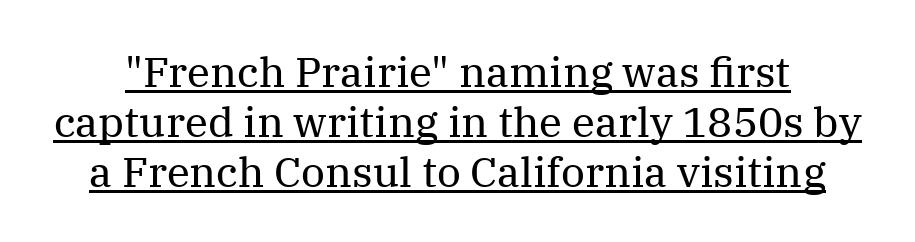
The font is comparable to plain body text, perhaps lighter. You can tell it's not italic because the verticals are truly vertical. Type style note: has serifs. You can see a thin bar hugging the bottom of the glyphs. Character widths vary here, with narrow letters taking less room than wide ones.
